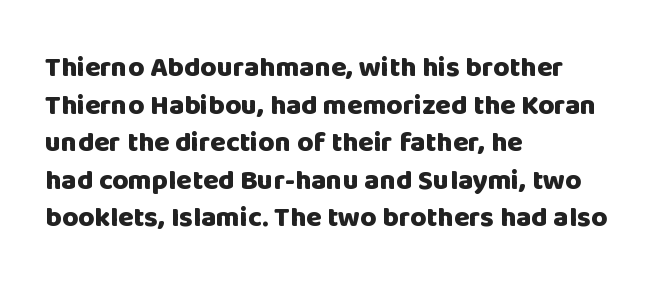
{"serif": "no", "italic": "no", "bold": "yes", "weight": "heavy", "width": "normal", "stroke_contrast": "low", "x_height": "large", "monospaced": "no", "underline": "no", "align": "left", "line_spacing": "normal", "line_spacing_ratio": 1.34, "letter_spacing": "normal", "letter_spacing_em": 0.0, "glyph_px": 28}
